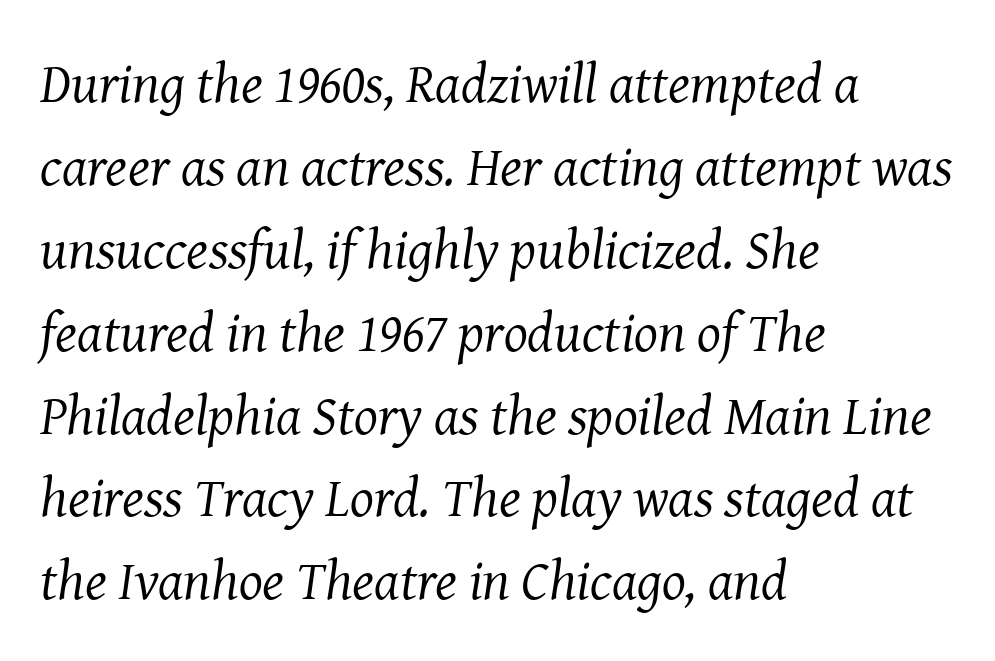
Q: Is the text bold? A: No.
Q: Is the text italic (slanted)? A: Yes, it leans right by about 8 degrees.
Q: Is the typeface a serif or a sans-serif typeface? A: Serif.
Q: Is the text underlined? A: No.
Q: How is the paragraph aligned? A: Left-aligned.
Q: Is the spacing between letters normal or unusually wide? A: Normal.
Q: Is the spacing between lines tight, normal or loose? A: Normal.
Q: Width (condensed, normal, or wide)? A: Normal.
Q: Stroke contrast? A: Medium.
Q: x-height? A: Medium.
Q: Monospaced? A: No.
